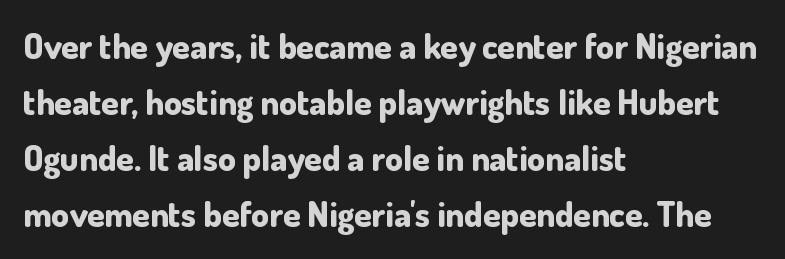
These lines are rendered in a variable-pitch font. The string is rendered with underlining switched off. Line starts are locked; line ends wander. Caption: bold face, heavy strokes. The face used here is a sans, in the tradition of grotesques and geometrics.
